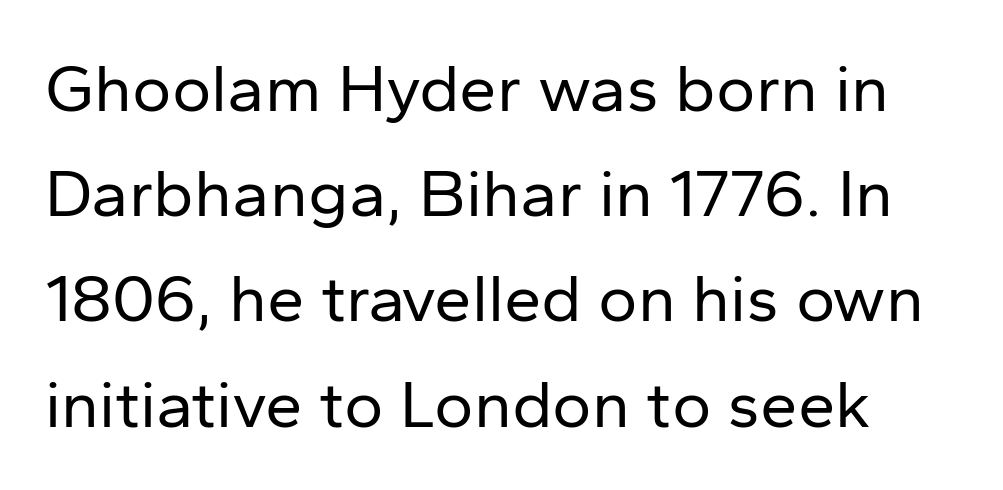
Q: Is the text bold? A: No.
Q: Is the text italic (slanted)? A: No, it is upright.
Q: Is the typeface a serif or a sans-serif typeface? A: Sans-serif.
Q: Is the text underlined? A: No.
Q: Is the spacing between letters normal or unusually wide? A: Normal.
Q: Is the spacing between lines tight, normal or loose? A: Normal.
Q: Width (condensed, normal, or wide)? A: Normal.
Q: Stroke contrast? A: Low.
Q: x-height? A: Medium.
Q: Monospaced? A: No.
